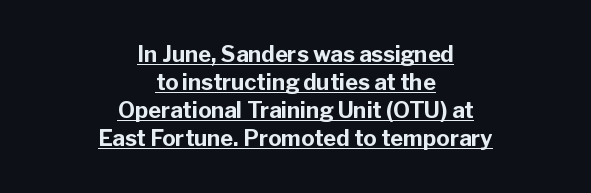
Weight: bold. The designer left line spacing at the default. Notice how a bar underscores the lettering throughout. In terms of posture, this sample is upright. Tracking here is standard; glyphs follow each other at the usual distance.
